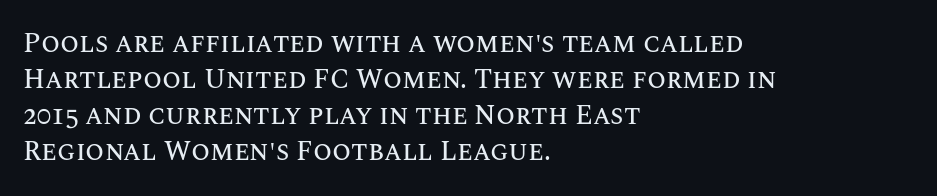
The image shows 27 px text type, upright; set left-aligned, normal line spacing (1.33x), normal letter spacing, not underlined.
